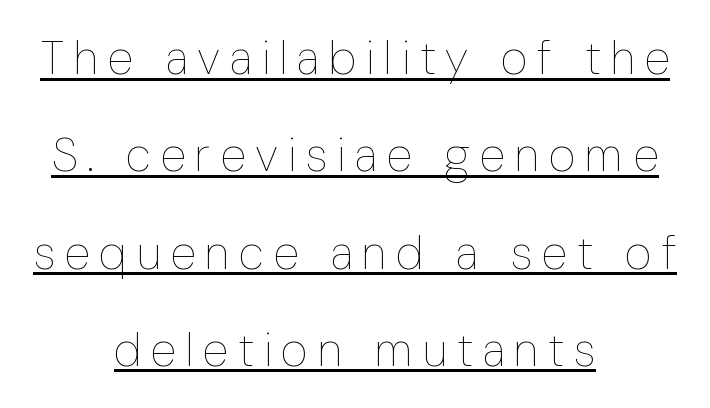
{"italic": "no", "bold": "no", "weight": "thin", "width": "condensed", "stroke_contrast": "low", "x_height": "medium", "monospaced": "no", "underline": "yes", "align": "center", "line_spacing": "loose", "line_spacing_ratio": 2.07, "letter_spacing": "wide", "letter_spacing_em": 0.21, "glyph_px": 47}
